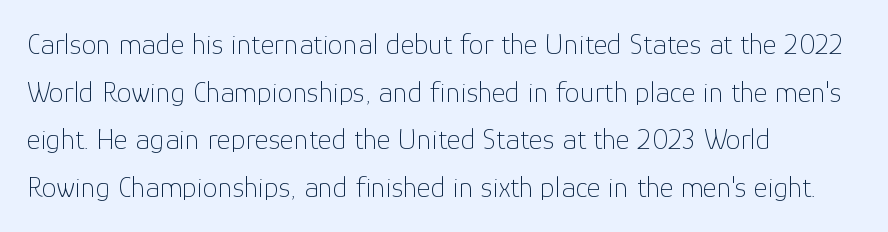
The image shows 30 px thin sans-serif type, upright; set left-aligned, normal line spacing (1.59x), normal letter spacing, not underlined; low stroke contrast and a medium x-height.
